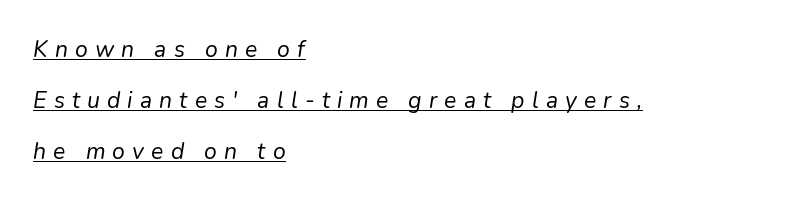
Q: Is the text bold? A: No.
Q: Is the text italic (slanted)? A: Yes, it leans right by about 9 degrees.
Q: Is the text underlined? A: Yes.
Q: How is the paragraph aligned? A: Left-aligned.
Q: Is the spacing between letters normal or unusually wide? A: Unusually wide.
Q: Is the spacing between lines tight, normal or loose? A: Loose.
